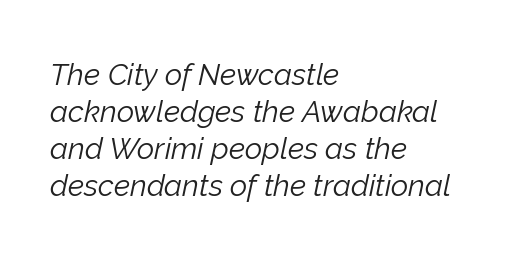
{"italic": "yes", "lean": "right", "slant_degrees": 12, "bold": "no", "weight": "light", "width": "normal", "stroke_contrast": "low", "x_height": "medium", "monospaced": "no", "underline": "no", "align": "left", "line_spacing_ratio": 1.23, "letter_spacing": "normal", "letter_spacing_em": 0.0, "glyph_px": 30}
